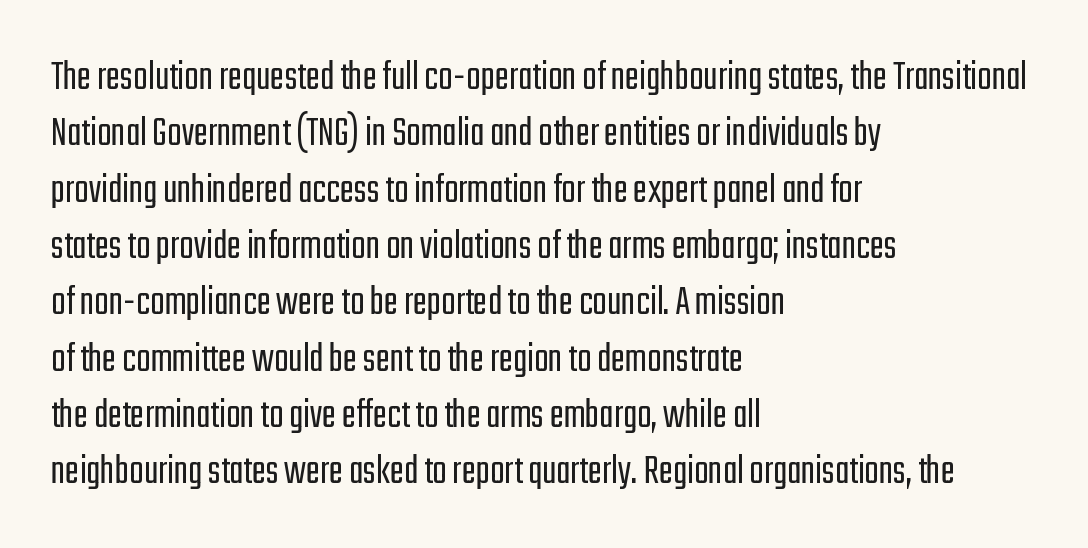
{"serif": "no", "italic": "no", "bold": "no", "weight": "light", "width": "condensed", "stroke_contrast": "low", "x_height": "medium", "monospaced": "no", "underline": "no", "align": "left", "line_spacing": "normal", "line_spacing_ratio": 1.31, "letter_spacing": "normal", "letter_spacing_em": 0.0, "glyph_px": 43}
